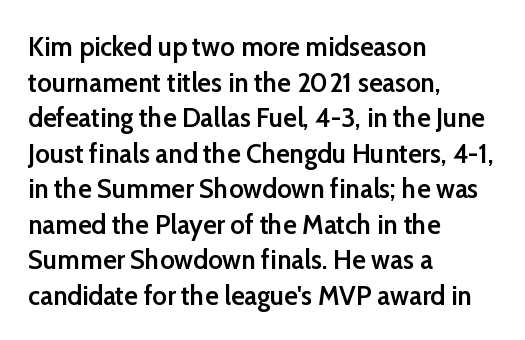
This is sans-serif lettering, the kind often seen on screens and signage. Descenders are the only things crossing below the line. The rag falls on the right side of this text block. Letter spacing: default. Leading matches the norm, producing a regular column.
